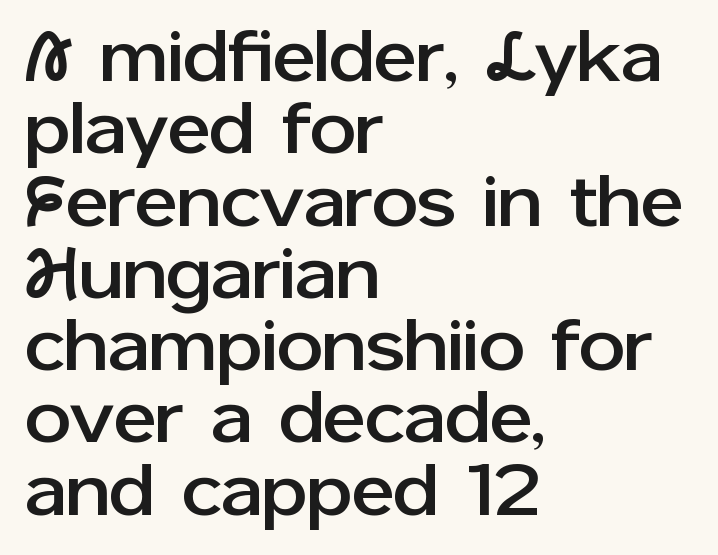
The image shows 73 px sans-serif type, upright; set left-aligned, tight line spacing (0.99x), normal letter spacing, not underlined; low stroke contrast and a medium x-height.
